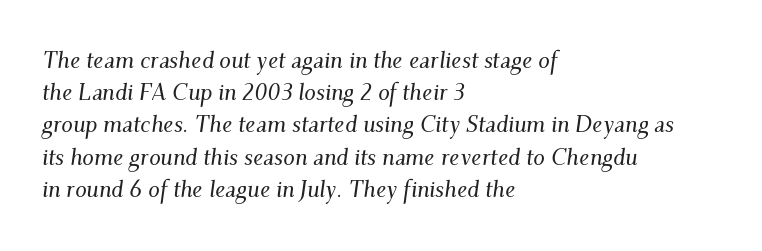
Q: Is the text italic (slanted)? A: Yes, it leans right by about 9 degrees.
Q: Is the text underlined? A: No.
Q: How is the paragraph aligned? A: Left-aligned.
Q: Is the spacing between letters normal or unusually wide? A: Normal.
Q: Is the spacing between lines tight, normal or loose? A: Normal.
